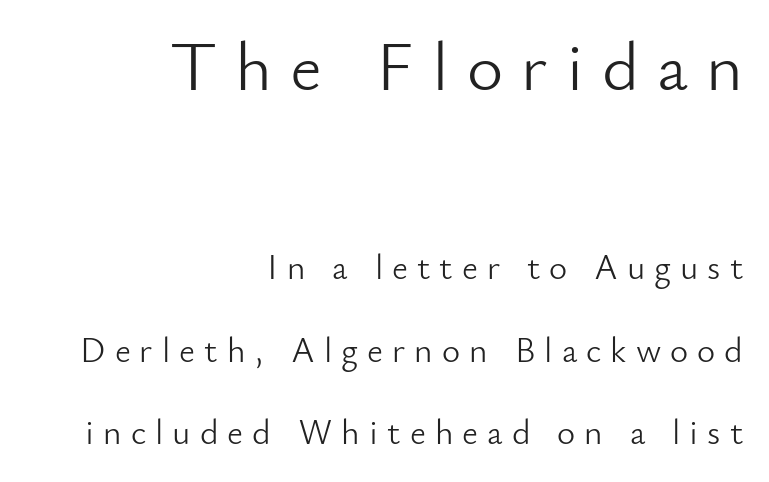
Spacing between characters has been opened up far beyond the box default. To sum up the face: it is a sans, with no serifs. The passage shown is typed in a proportional face where columns would drift. The designer dialed line spacing up above the default. The earlier block is typeset at a bigger size than the later block.
